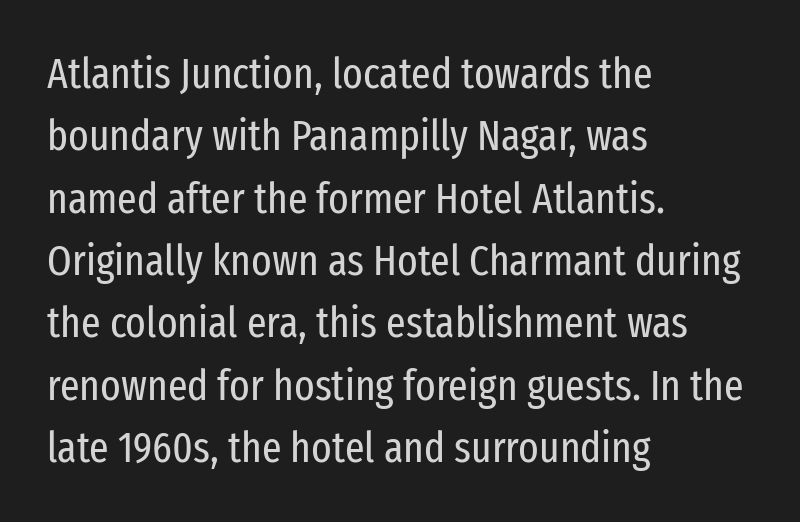
Alignment: flush left. You could not count columns in this text — the font is proportionally spaced. The typography opts for an upright posture over an oblique one. The space between consecutive lines is moderate. The passage shown is not underscored anywhere. The font is comparable to plain body text, perhaps lighter.
